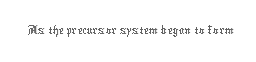
Q: Is the text bold? A: No.
Q: Is the text italic (slanted)? A: No, it is upright.
Q: Is the text underlined? A: No.
Q: Is the spacing between letters normal or unusually wide? A: Normal.
Q: Width (condensed, normal, or wide)? A: Normal.
Q: Stroke contrast? A: Low.
Q: x-height? A: Medium.
Q: Monospaced? A: No.
